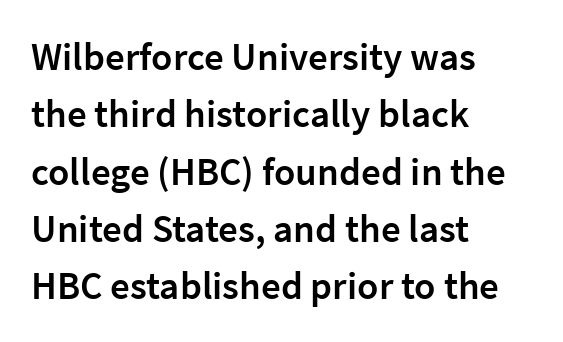
{"serif": "no", "italic": "no", "bold": "semi", "weight": "semibold", "width": "normal", "stroke_contrast": "low", "x_height": "medium", "monospaced": "no", "underline": "no", "align": "left", "line_spacing": "normal", "line_spacing_ratio": 1.47, "letter_spacing": "normal", "letter_spacing_em": 0.0, "glyph_px": 39}
